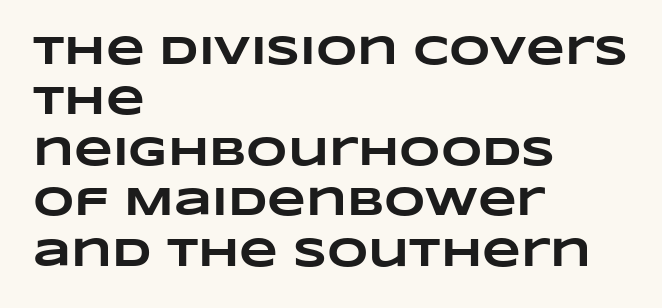
Descender tails drop into unmarked territory. This sample is left-justified, so line endings fall wherever the words run out. Here the glyphs are tracked normally, forming tight word shapes. Does the weight exceed regular? Yes, all the way to bold. Do the characters align in a grid? No, the font is proportional. This sample keeps an unexceptional amount of space between lines.
